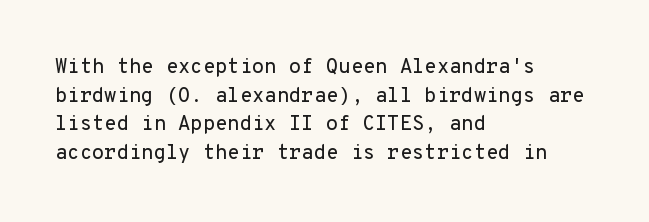
Q: Is the text italic (slanted)? A: No, it is upright.
Q: Is the text underlined? A: No.
Q: How is the paragraph aligned? A: Left-aligned.
Q: Is the spacing between letters normal or unusually wide? A: Normal.
Q: Is the spacing between lines tight, normal or loose? A: Normal.
